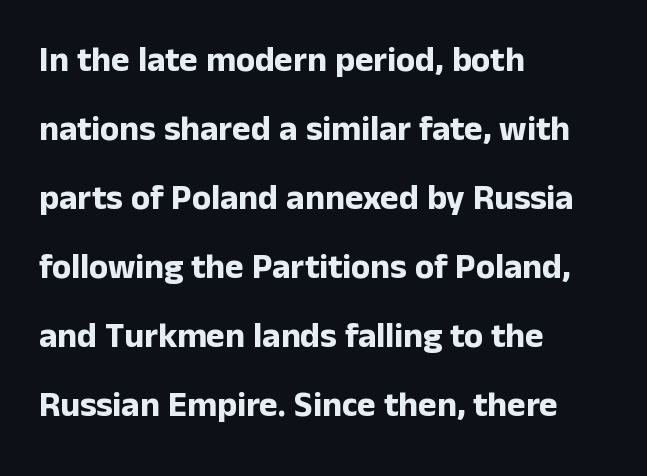
Q: Is the text bold? A: Yes.
Q: Is the text italic (slanted)? A: No, it is upright.
Q: Is the typeface a serif or a sans-serif typeface? A: Sans-serif.
Q: Is the text underlined? A: No.
Q: How is the paragraph aligned? A: Left-aligned.
Q: Is the spacing between letters normal or unusually wide? A: Normal.
Q: Is the spacing between lines tight, normal or loose? A: Loose.
Q: Width (condensed, normal, or wide)? A: Normal.
Q: Stroke contrast? A: Low.
Q: x-height? A: Medium.
Q: Monospaced? A: No.
